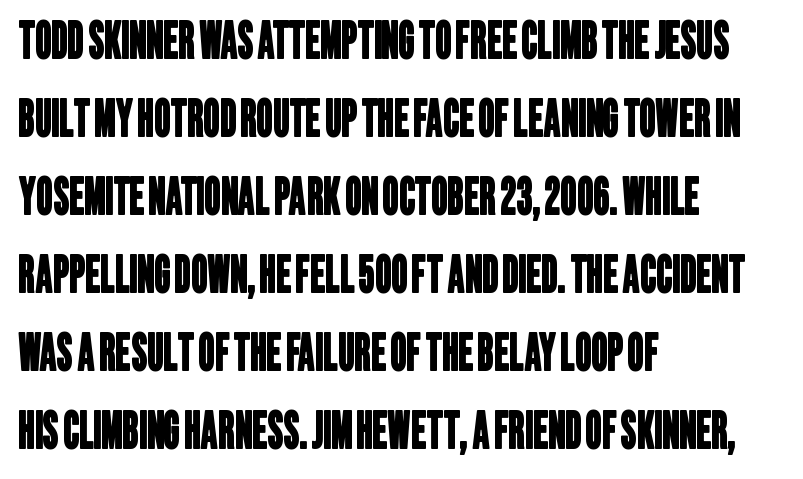
Q: Is the typeface a serif or a sans-serif typeface? A: Sans-serif.
Q: Is the text underlined? A: No.
Q: How is the paragraph aligned? A: Left-aligned.
Q: Is the spacing between letters normal or unusually wide? A: Normal.
Q: Is the spacing between lines tight, normal or loose? A: Normal.
Q: Width (condensed, normal, or wide)? A: Condensed.
Q: Stroke contrast? A: Low.
Q: x-height? A: Large.
Q: Monospaced? A: No.
